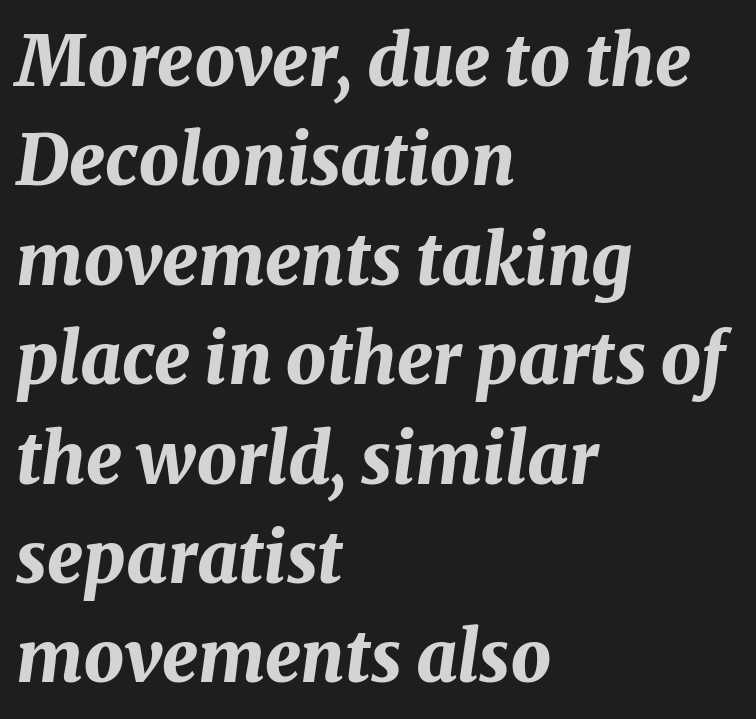
Words float on clear page, feet unadorned. Typographic density is high because the face is bold. The rendering uses a moderate line-height, typical for paragraphs. Casual observation: everything's shoved over to the left.
